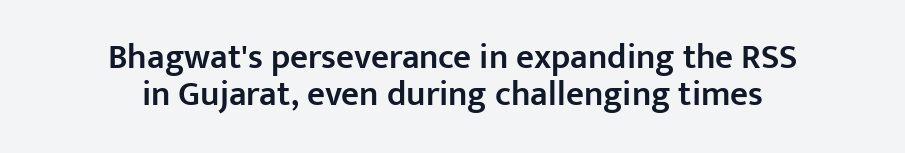
Q: Is the text bold? A: Semi-bold.
Q: Is the text italic (slanted)? A: No, it is upright.
Q: Is the typeface a serif or a sans-serif typeface? A: Sans-serif.
Q: Is the text underlined? A: No.
Q: How is the paragraph aligned? A: Centered.
Q: Is the spacing between letters normal or unusually wide? A: Normal.
Q: Is the spacing between lines tight, normal or loose? A: Tight.
Q: Width (condensed, normal, or wide)? A: Normal.
Q: Stroke contrast? A: Low.
Q: x-height? A: Medium.
Q: Monospaced? A: No.
